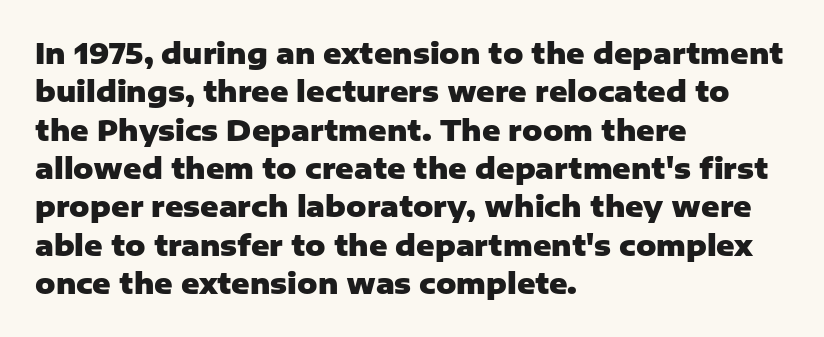
{"serif": "no", "italic": "no", "bold": "yes", "weight": "heavy", "width": "normal", "stroke_contrast": "low", "x_height": "medium", "monospaced": "no", "underline": "no", "align": "left", "line_spacing": "normal", "line_spacing_ratio": 1.37, "letter_spacing": "normal", "letter_spacing_em": 0.0, "glyph_px": 28}
